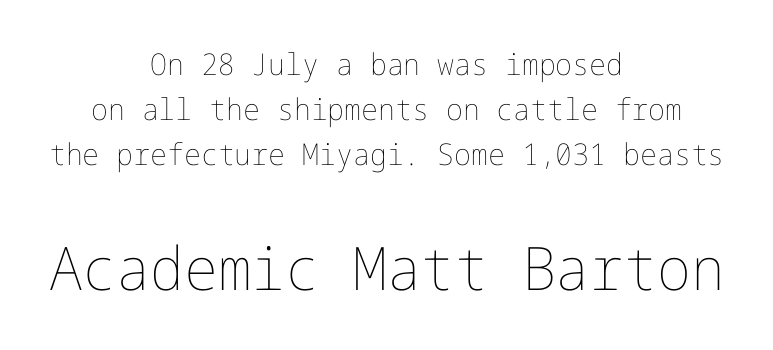
{"italic": "no", "bold": "no", "weight": "thin", "width": "normal", "stroke_contrast": "low", "x_height": "medium", "underline": "no", "align": "center", "line_spacing": "normal", "line_spacing_ratio": 1.5, "letter_spacing": "normal", "letter_spacing_em": 0.0, "larger_block": "second", "size_ratio": 2.0, "glyph_px": 60}
